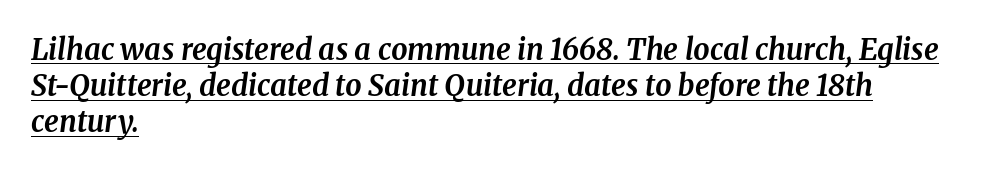
Proportional: the letters do not fall into vertical columns. The passage shown is emphatically bold. Each line starts at the same left margin while the right side varies. This is underlined copy, the kind a proofreader might mark for attention. Is this a sans? No — the strokes have serifs. This rendering leaves character spacing at its baseline value.
